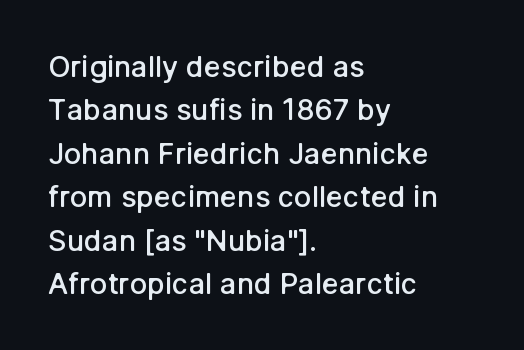
The gaps between neighbouring characters are ordinary and unremarkable. Horizontal alignment here is leftward, the default for most running prose. Serifs: no, the terminals of the letterforms are clean. The axis of the letterforms is exactly vertical. These lines sit exactly where default settings would place them.
